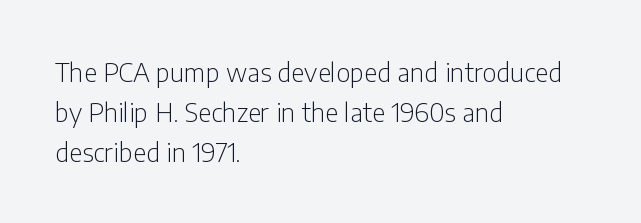
The image shows 26 px text type, upright; set left-aligned, normal line spacing (1.53x), normal letter spacing, not underlined.
